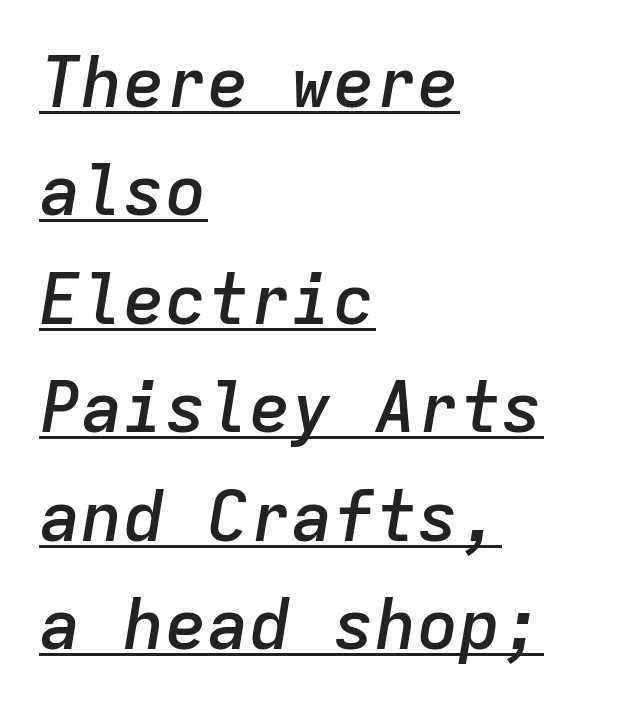
Q: Is the text bold? A: Semi-bold.
Q: Is the text italic (slanted)? A: Yes, it leans right by about 9 degrees.
Q: Is the text underlined? A: Yes.
Q: How is the paragraph aligned? A: Left-aligned.
Q: Is the spacing between letters normal or unusually wide? A: Normal.
Q: Is the spacing between lines tight, normal or loose? A: Normal.
Q: Width (condensed, normal, or wide)? A: Normal.
Q: Stroke contrast? A: Low.
Q: x-height? A: Medium.
Q: Monospaced? A: Yes.
